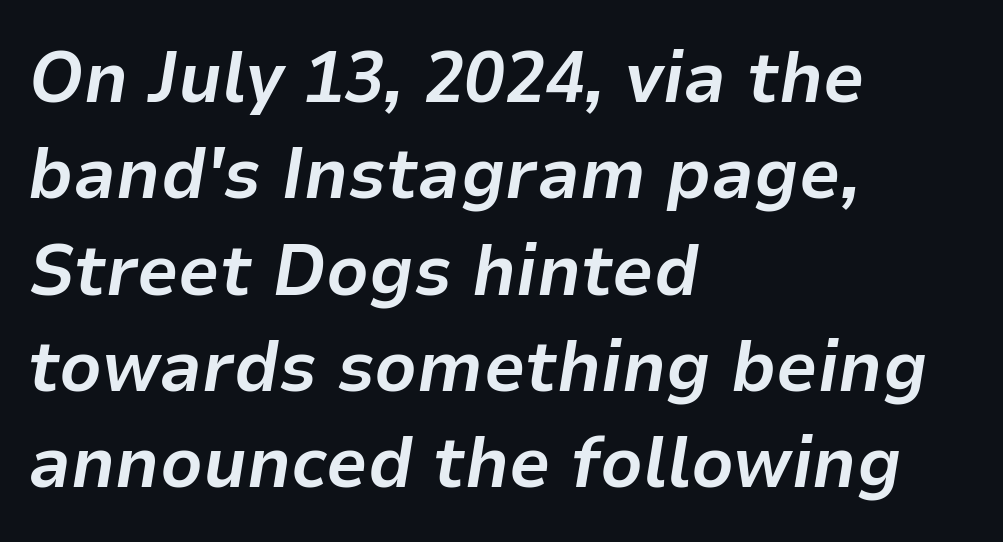
Q: Is the text bold? A: Yes.
Q: Is the text italic (slanted)? A: Yes, it leans right by about 9 degrees.
Q: Is the text underlined? A: No.
Q: How is the paragraph aligned? A: Left-aligned.
Q: Is the spacing between letters normal or unusually wide? A: Normal.
Q: Is the spacing between lines tight, normal or loose? A: Normal.
Q: Width (condensed, normal, or wide)? A: Normal.
Q: Stroke contrast? A: Low.
Q: x-height? A: Medium.
Q: Monospaced? A: No.
